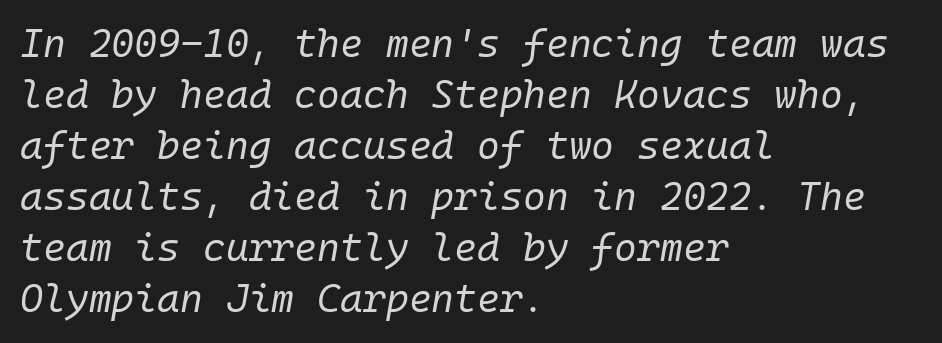
{"italic": "yes", "lean": "right", "slant_degrees": 10, "bold": "no", "weight": "regular", "width": "normal", "stroke_contrast": "low", "x_height": "medium", "monospaced": "yes", "underline": "no", "align": "left", "line_spacing": "normal", "line_spacing_ratio": 1.31, "letter_spacing": "normal", "letter_spacing_em": 0.0, "glyph_px": 39}
